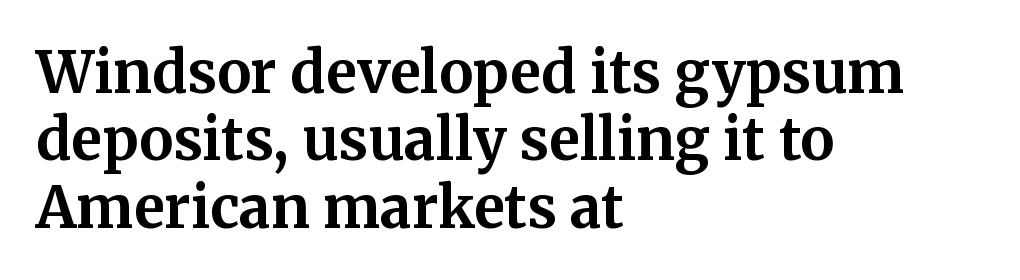
{"serif": "yes", "italic": "no", "bold": "yes", "weight": "bold", "width": "normal", "stroke_contrast": "medium", "x_height": "medium", "monospaced": "no", "underline": "no", "align": "left", "line_spacing_ratio": 1.18, "letter_spacing": "normal", "letter_spacing_em": 0.0, "glyph_px": 57}
